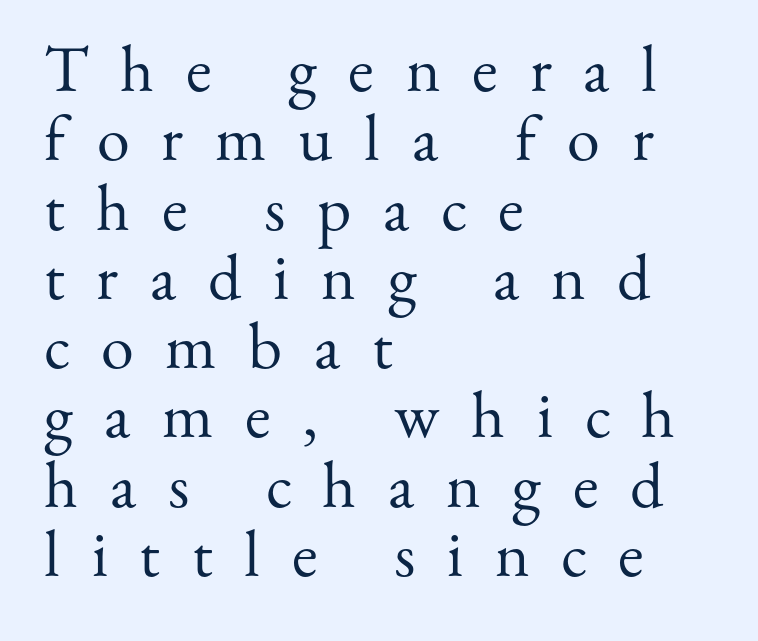
A typesetter would call this proportional, since set widths differ per character. Letters have the restrained weight of plain body copy at most. Notice how descenders almost collide with the ascenders below — that's tight leading. If you drew a ruler down the left edge, every line would touch it. This is roman type, the default non-slanted kind.
